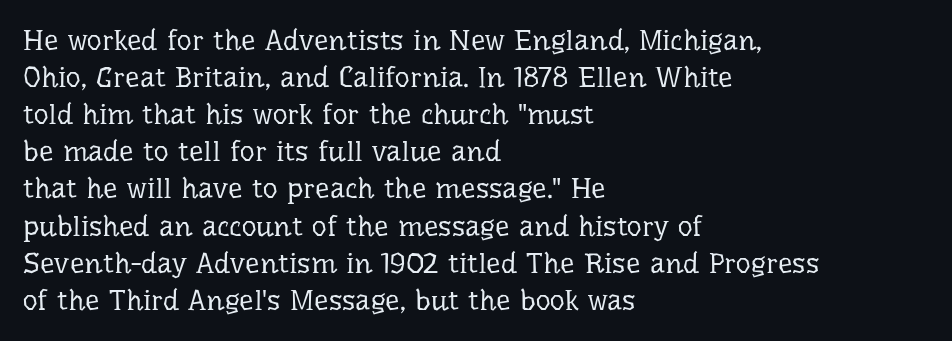
The image shows 29 px regular-weight serif type, upright; set left-aligned, normal line spacing (1.28x), normal letter spacing, not underlined; low stroke contrast and a medium x-height.
